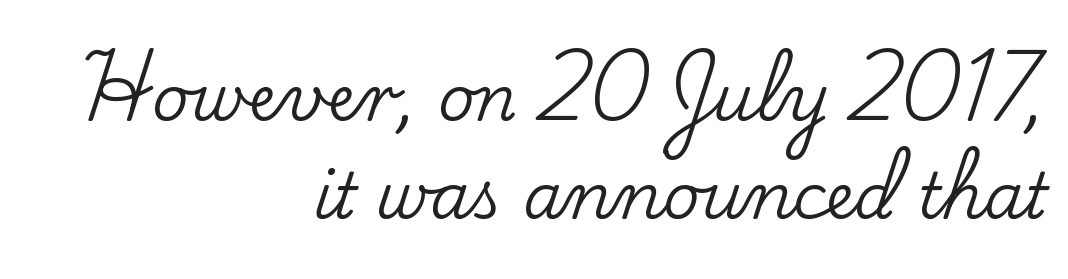
Q: Is the text italic (slanted)? A: Yes.
Q: Is the typeface a serif or a sans-serif typeface? A: Serif.
Q: Is the text underlined? A: No.
Q: How is the paragraph aligned? A: Right-aligned.
Q: Is the spacing between letters normal or unusually wide? A: Normal.
Q: Is the spacing between lines tight, normal or loose? A: Normal.
Q: Width (condensed, normal, or wide)? A: Normal.
Q: Stroke contrast? A: Low.
Q: x-height? A: Small.
Q: Monospaced? A: No.
